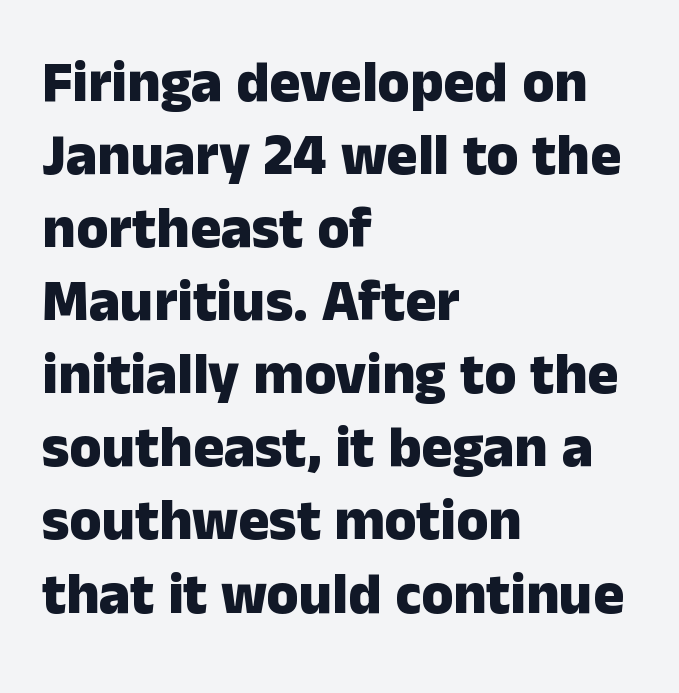
Q: Is the text bold? A: Yes.
Q: Is the text italic (slanted)? A: No, it is upright.
Q: Is the typeface a serif or a sans-serif typeface? A: Sans-serif.
Q: Is the text underlined? A: No.
Q: How is the paragraph aligned? A: Left-aligned.
Q: Is the spacing between letters normal or unusually wide? A: Normal.
Q: Is the spacing between lines tight, normal or loose? A: Normal.
Q: Width (condensed, normal, or wide)? A: Normal.
Q: Stroke contrast? A: Low.
Q: x-height? A: Medium.
Q: Monospaced? A: No.
